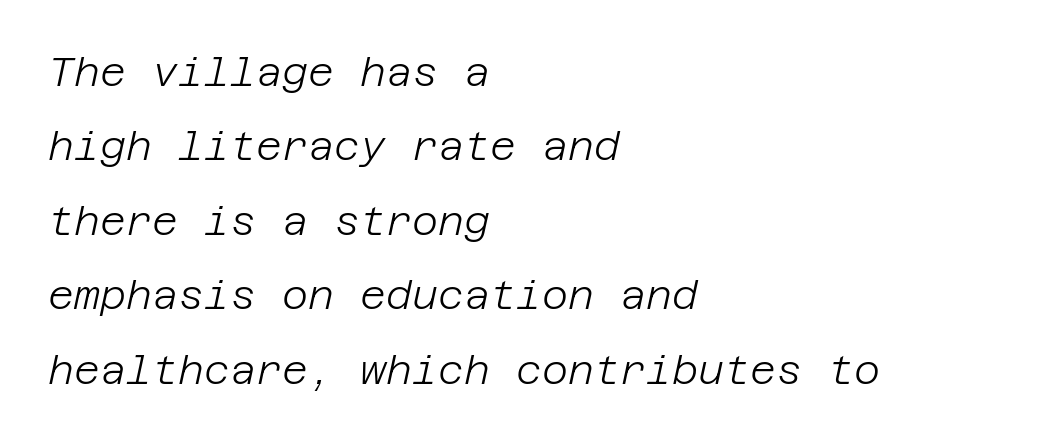
The letterforms sit at book weight or below. Quick note: italic. This rendering leaves character spacing at its baseline value. A bare baseline throughout the passage. Reading down the block, your eye returns to a fixed left position each line.
